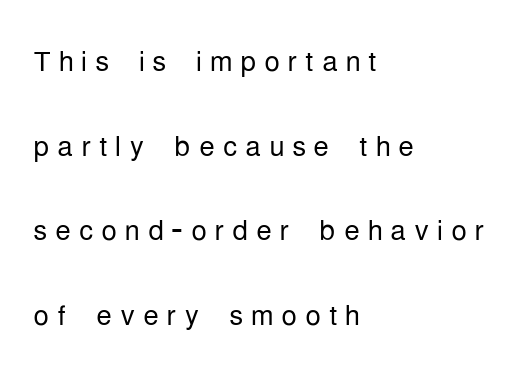
The letters stand straight up with perfectly vertical stems. Proportional: the letters do not fall into vertical columns. The vertical gap from one line to the next is large. Letter spacing: wide. This is sans-serif lettering, the kind often seen on screens and signage.
